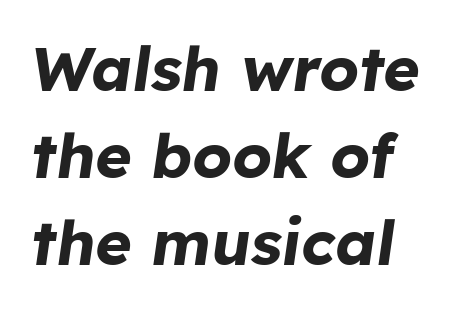
The image shows 62 px bold type, italic (leaning right); set normal line spacing (1.4x), normal letter spacing, not underlined; low stroke contrast and a medium x-height.
